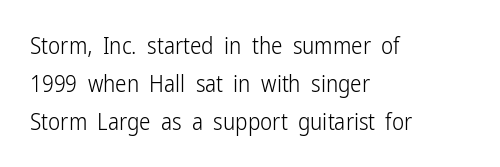
The image shows 23 px text type, upright; set left-aligned, normal line spacing (1.65x), normal letter spacing, not underlined.
